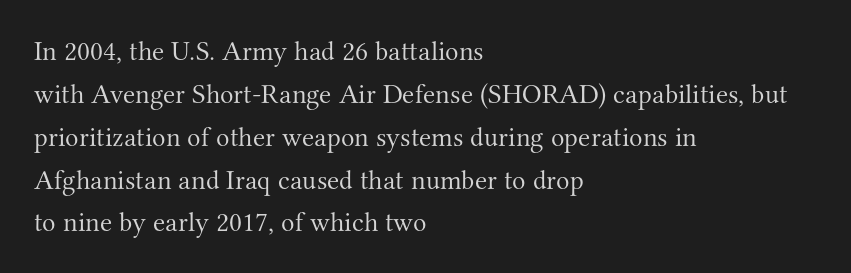
The image shows 28 px light serif type, upright; set left-aligned, normal line spacing (1.53x), normal letter spacing, not underlined; medium stroke contrast and a small x-height.
